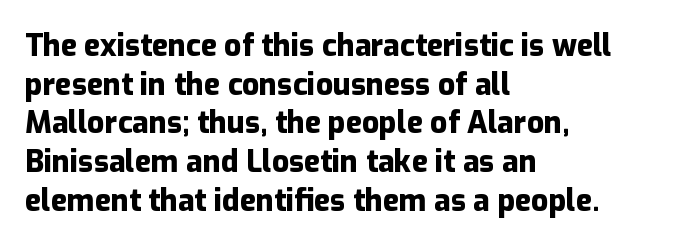
Q: Is the text bold? A: Yes.
Q: Is the text italic (slanted)? A: No, it is upright.
Q: Is the typeface a serif or a sans-serif typeface? A: Sans-serif.
Q: Is the text underlined? A: No.
Q: How is the paragraph aligned? A: Left-aligned.
Q: Is the spacing between letters normal or unusually wide? A: Normal.
Q: Is the spacing between lines tight, normal or loose? A: Normal.
Q: Width (condensed, normal, or wide)? A: Normal.
Q: Stroke contrast? A: Low.
Q: x-height? A: Medium.
Q: Monospaced? A: No.
